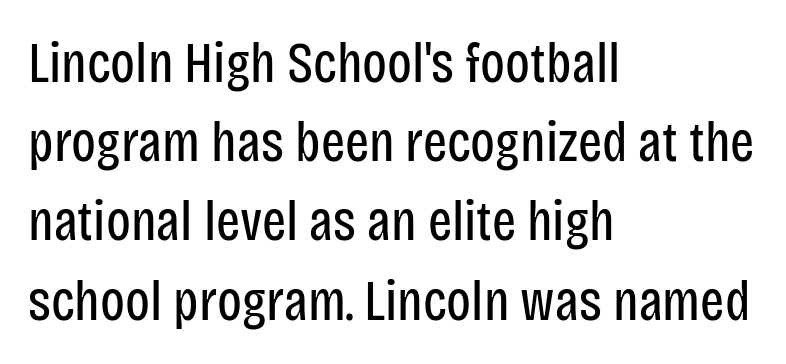
The image shows 57 px regular-weight, condensed sans-serif type, upright; set left-aligned, normal line spacing (1.39x), normal letter spacing, not underlined; low stroke contrast and a large x-height.
